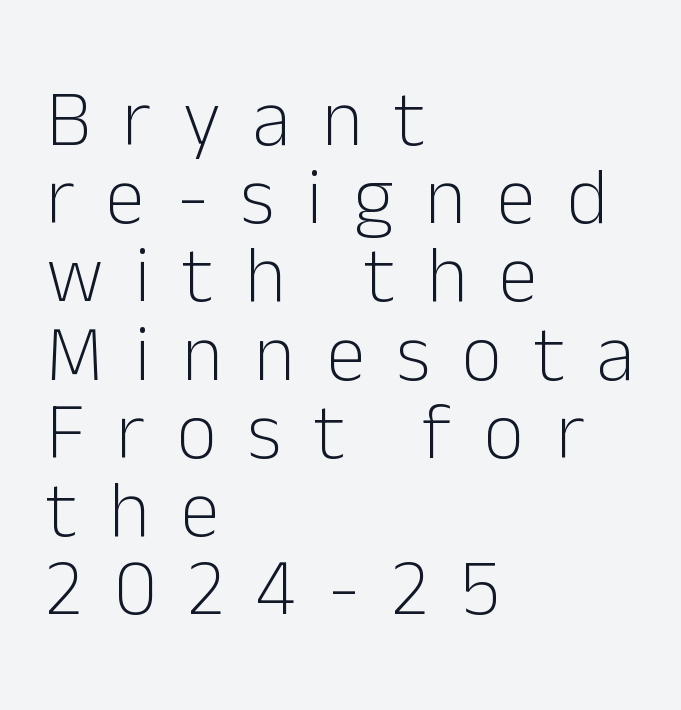
{"serif": "no", "italic": "no", "bold": "no", "weight": "light", "width": "normal", "stroke_contrast": "low", "x_height": "medium", "monospaced": "no", "underline": "no", "align": "left", "line_spacing": "tight", "line_spacing_ratio": 0.99, "letter_spacing": "wide", "letter_spacing_em": 0.4, "glyph_px": 79}
